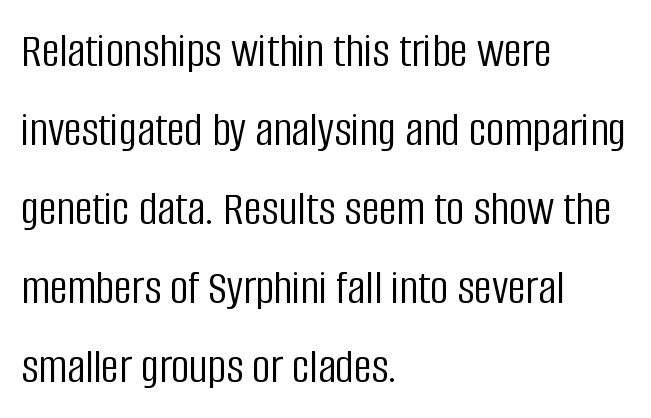
The image shows 50 px light, condensed sans-serif type, upright; set left-aligned, normal line spacing (1.58x), normal letter spacing, not underlined; low stroke contrast and a large x-height.
